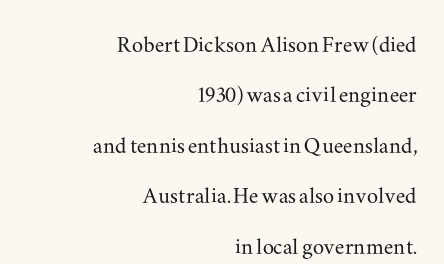
{"serif": "yes", "italic": "no", "width": "wide", "stroke_contrast": "medium", "x_height": "small", "monospaced": "no", "underline": "no", "align": "right", "line_spacing_ratio": 1.8, "letter_spacing": "normal", "letter_spacing_em": 0.0, "glyph_px": 28}
